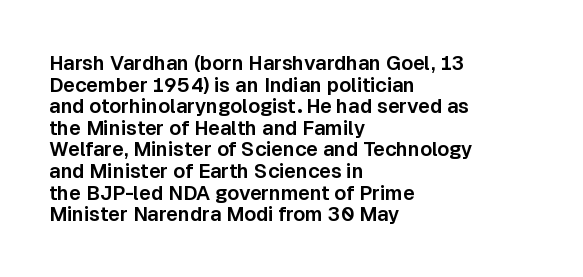
{"italic": "no", "underline": "no", "align": "left", "line_spacing": "tight", "line_spacing_ratio": 1.08, "letter_spacing": "normal", "letter_spacing_em": 0.0, "glyph_px": 20}
